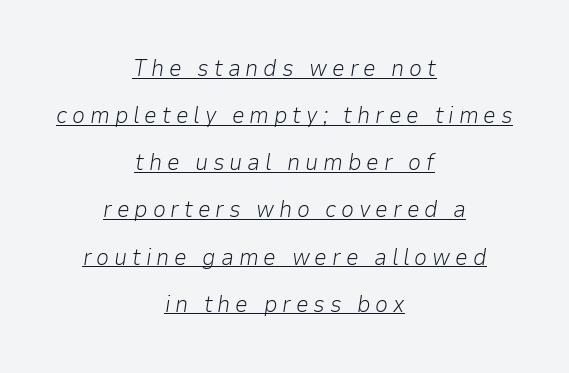
Q: Is the text bold? A: No.
Q: Is the text italic (slanted)? A: Yes, it leans right by about 9 degrees.
Q: Is the text underlined? A: Yes.
Q: How is the paragraph aligned? A: Centered.
Q: Is the spacing between letters normal or unusually wide? A: Unusually wide.
Q: Is the spacing between lines tight, normal or loose? A: Loose.
